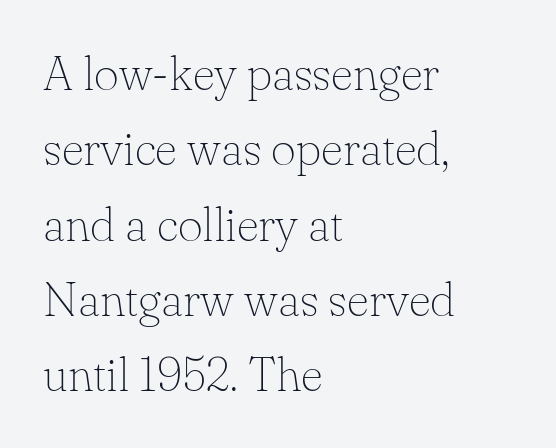
{"serif": "yes", "italic": "no", "bold": "no", "weight": "thin", "width": "normal", "stroke_contrast": "low", "x_height": "small", "monospaced": "no", "underline": "no", "align": "left", "line_spacing": "normal", "line_spacing_ratio": 1.57, "letter_spacing": "normal", "letter_spacing_em": 0.0, "glyph_px": 48}
